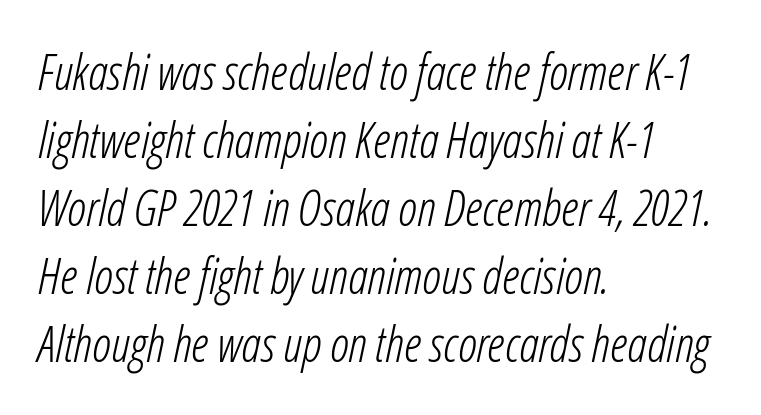
Think of a printed novel: that variable character pitch is what you see here. What stands out about the letter spacing? Nothing — it is the standard amount. This is not heavy type; no bold has been used. Letters rest on an invisible, unmarked baseline. Leftover space on each line is placed entirely after the last word. Vertical spacing — default.
